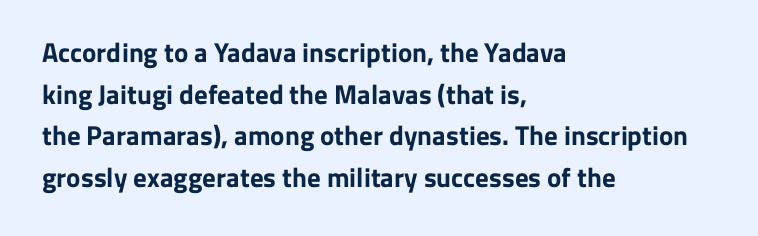
Q: Is the text bold? A: Yes.
Q: Is the text italic (slanted)? A: No, it is upright.
Q: Is the text underlined? A: No.
Q: How is the paragraph aligned? A: Left-aligned.
Q: Is the spacing between letters normal or unusually wide? A: Normal.
Q: Is the spacing between lines tight, normal or loose? A: Normal.
